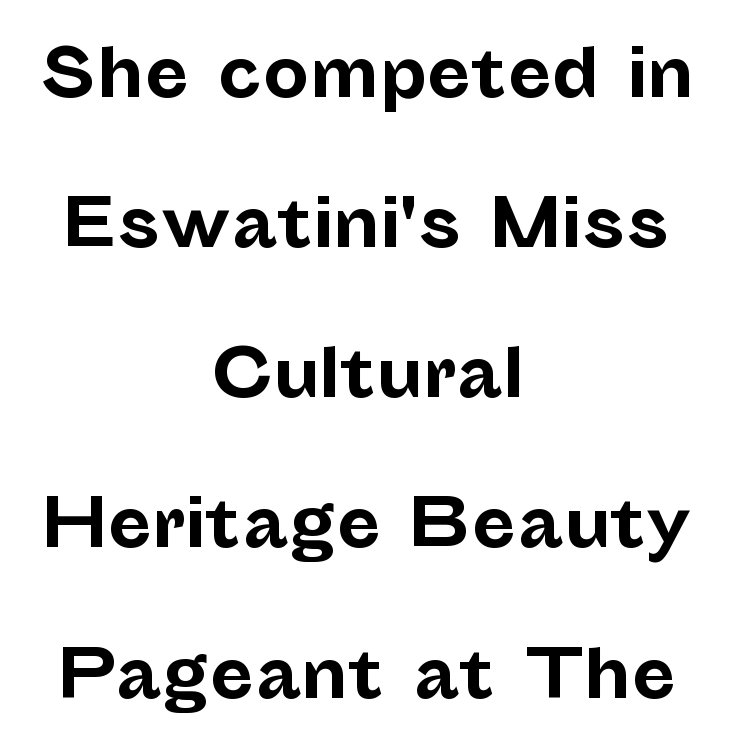
{"serif": "no", "italic": "no", "bold": "yes", "weight": "bold", "width": "normal", "stroke_contrast": "low", "x_height": "medium", "monospaced": "no", "underline": "no", "align": "center", "line_spacing": "loose", "line_spacing_ratio": 2.31, "letter_spacing": "normal", "letter_spacing_em": 0.0, "glyph_px": 65}
